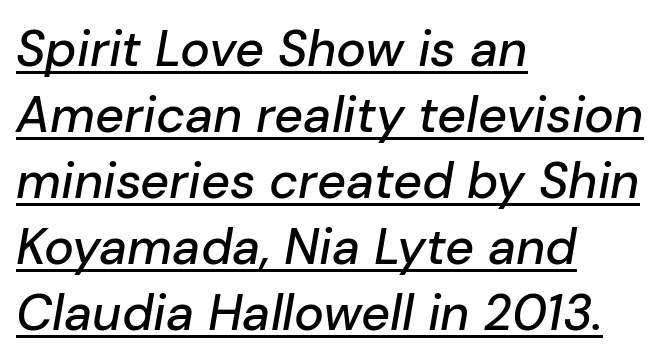
Q: Is the text italic (slanted)? A: Yes, it leans right by about 10 degrees.
Q: Is the text underlined? A: Yes.
Q: How is the paragraph aligned? A: Left-aligned.
Q: Is the spacing between letters normal or unusually wide? A: Normal.
Q: Is the spacing between lines tight, normal or loose? A: Normal.
Q: Width (condensed, normal, or wide)? A: Normal.
Q: Stroke contrast? A: Low.
Q: x-height? A: Medium.
Q: Monospaced? A: No.
